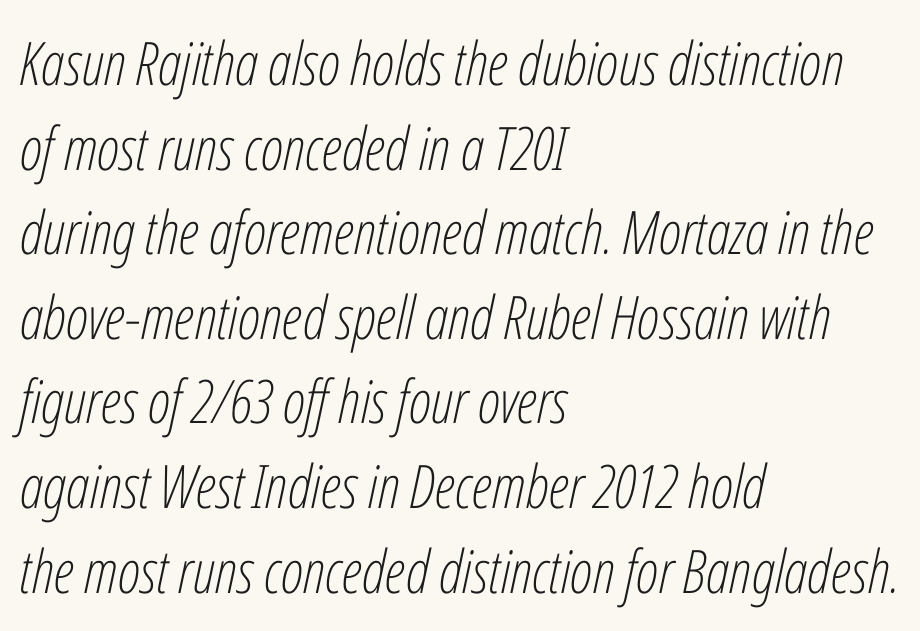
Q: Is the text bold? A: No.
Q: Is the text italic (slanted)? A: Yes, it leans right by about 12 degrees.
Q: Is the text underlined? A: No.
Q: How is the paragraph aligned? A: Left-aligned.
Q: Is the spacing between letters normal or unusually wide? A: Normal.
Q: Is the spacing between lines tight, normal or loose? A: Normal.
Q: Width (condensed, normal, or wide)? A: Condensed.
Q: Stroke contrast? A: Low.
Q: x-height? A: Medium.
Q: Monospaced? A: No.
